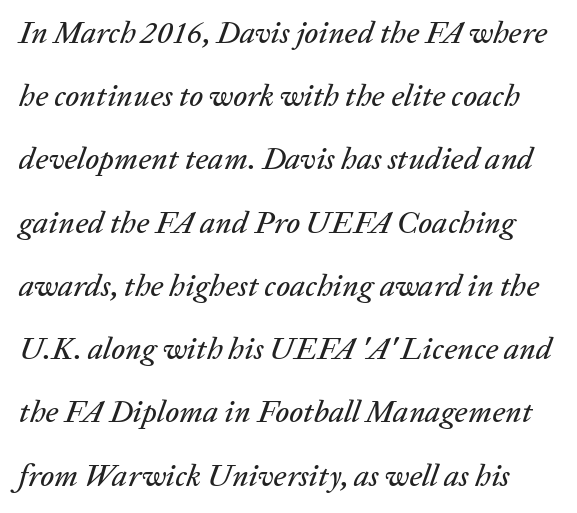
Q: Is the text italic (slanted)? A: Yes, it leans right by about 20 degrees.
Q: Is the text underlined? A: No.
Q: Is the spacing between letters normal or unusually wide? A: Normal.
Q: Is the spacing between lines tight, normal or loose? A: Loose.
Q: Width (condensed, normal, or wide)? A: Normal.
Q: Stroke contrast? A: Low.
Q: x-height? A: Medium.
Q: Monospaced? A: No.
